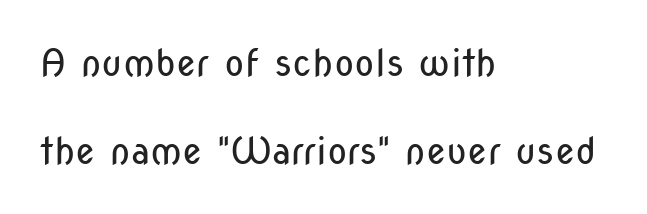
{"serif": "no", "italic": "no", "bold": "no", "weight": "regular", "width": "condensed", "stroke_contrast": "low", "x_height": "medium", "monospaced": "no", "underline": "no", "align": "left", "line_spacing": "loose", "line_spacing_ratio": 2.37, "letter_spacing": "normal", "letter_spacing_em": 0.0, "glyph_px": 37}
